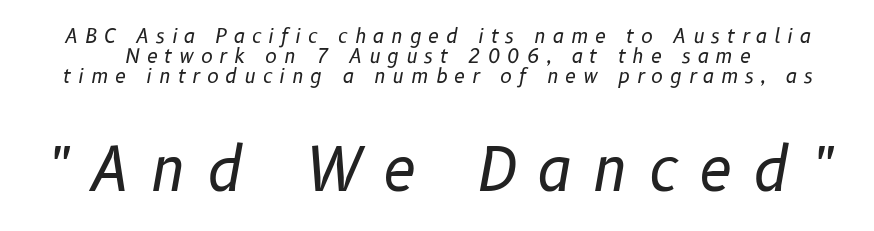
Plain, unruled lines of type. These lines were composed using italics. The designer dialed line spacing down below the default. Summary of weight: not heavy and not bold. Top chunk: small. Bottom chunk: large. This sample has the flowing, uneven cadence of proportional lettering.
